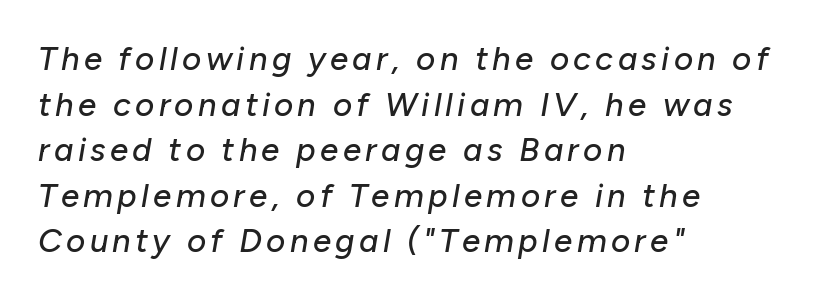
{"italic": "yes", "lean": "right", "slant_degrees": 10, "width": "normal", "stroke_contrast": "low", "x_height": "medium", "monospaced": "no", "underline": "no", "align": "left", "line_spacing": "normal", "line_spacing_ratio": 1.38, "glyph_px": 33}
